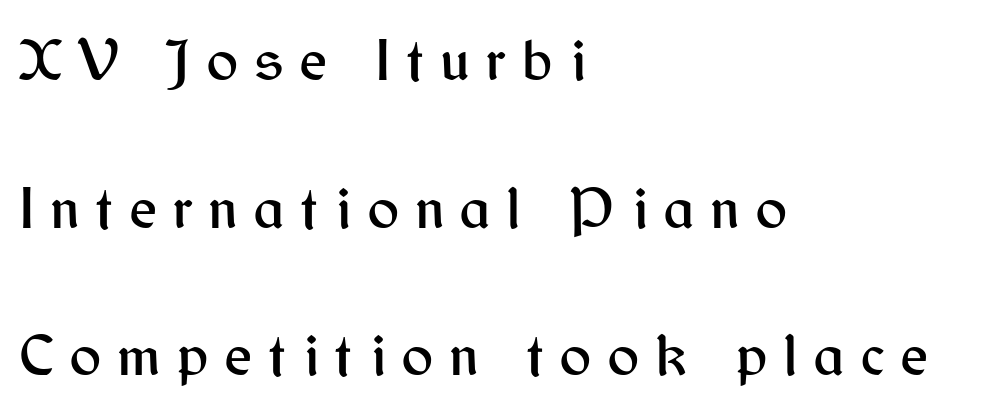
The image shows 60 px sans-serif type, upright; set left-aligned, loose line spacing (2.46x), unusually wide letter spacing (+0.26 em), not underlined; medium stroke contrast and a medium x-height.
